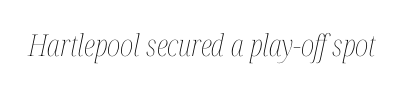
Q: Is the text bold? A: No.
Q: Is the text italic (slanted)? A: Yes, it leans right by about 12 degrees.
Q: Is the text underlined? A: No.
Q: Is the spacing between letters normal or unusually wide? A: Normal.
Q: Width (condensed, normal, or wide)? A: Condensed.
Q: Stroke contrast? A: Medium.
Q: x-height? A: Medium.
Q: Monospaced? A: No.
